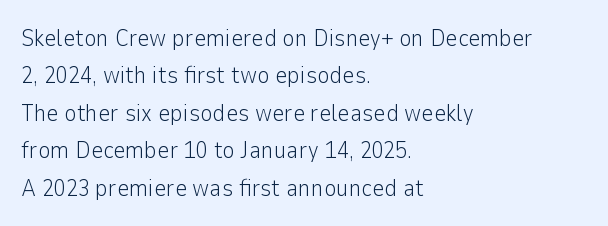
{"italic": "no", "bold": "no", "underline": "no", "align": "left", "line_spacing": "normal", "line_spacing_ratio": 1.56, "letter_spacing": "normal", "letter_spacing_em": 0.0, "glyph_px": 24}
